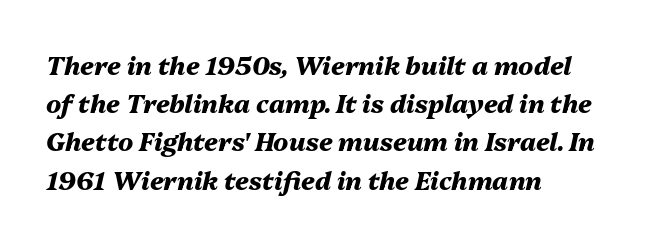
If you measured baseline to baseline, you'd find a middling distance. Honestly, there is no underline to notice here at all. Every character sits at an angle, as italics do. What stands out about the letter spacing? Nothing — it is the standard amount. The typesetter chose a ragged-right arrangement here.
